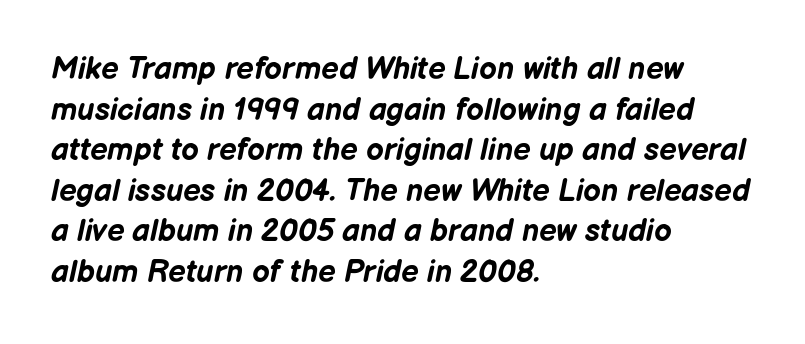
Quick note: interline space is typical. The letters are bold, with thick, heavy strokes. Descender tails drop into unmarked territory. The rag falls on the right side of this text block. This sample has the flowing, uneven cadence of proportional lettering.
